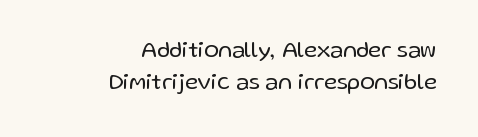
Q: Is the text bold? A: No.
Q: Is the text italic (slanted)? A: No, it is upright.
Q: Is the text underlined? A: No.
Q: How is the paragraph aligned? A: Right-aligned.
Q: Is the spacing between letters normal or unusually wide? A: Normal.
Q: Is the spacing between lines tight, normal or loose? A: Normal.
